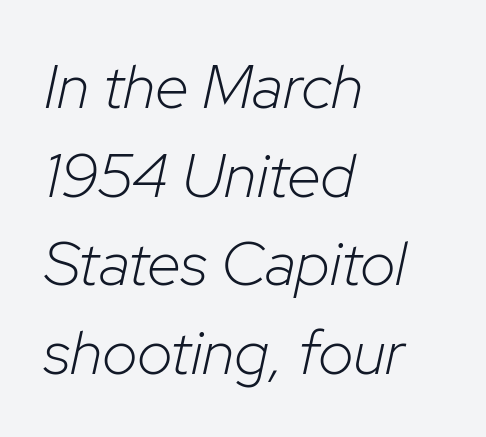
Q: Is the text bold? A: No.
Q: Is the text italic (slanted)? A: Yes, it leans right by about 12 degrees.
Q: Is the text underlined? A: No.
Q: How is the paragraph aligned? A: Left-aligned.
Q: Is the spacing between letters normal or unusually wide? A: Normal.
Q: Is the spacing between lines tight, normal or loose? A: Normal.
Q: Width (condensed, normal, or wide)? A: Normal.
Q: Stroke contrast? A: Low.
Q: x-height? A: Medium.
Q: Monospaced? A: No.
